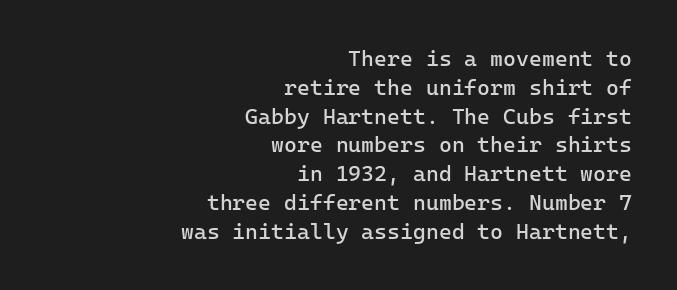
No word sits above an underline. Rendered with straight, roman letterforms. Leading matches the norm, producing a regular column. Layout note: lines flush right. Weight: regular or lighter.
